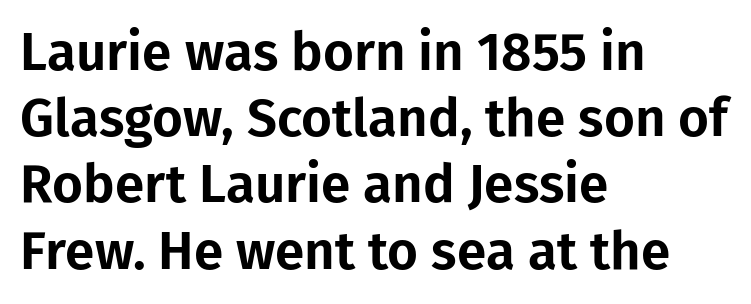
Q: Is the text italic (slanted)? A: No, it is upright.
Q: Is the typeface a serif or a sans-serif typeface? A: Sans-serif.
Q: Is the text underlined? A: No.
Q: How is the paragraph aligned? A: Left-aligned.
Q: Is the spacing between letters normal or unusually wide? A: Normal.
Q: Is the spacing between lines tight, normal or loose? A: Normal.
Q: Width (condensed, normal, or wide)? A: Normal.
Q: Stroke contrast? A: Low.
Q: x-height? A: Medium.
Q: Monospaced? A: No.
